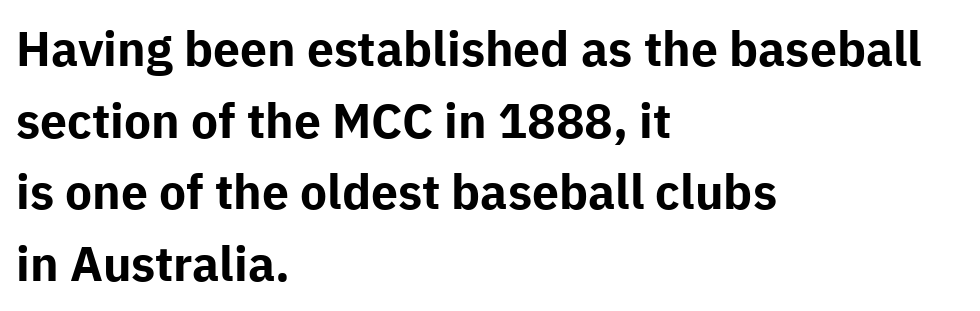
The image shows 48 px bold sans-serif type, upright; set left-aligned, normal line spacing (1.49x), normal letter spacing, not underlined; low stroke contrast and a medium x-height.
